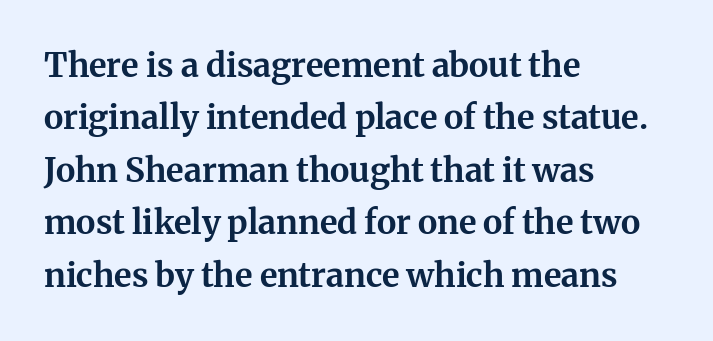
{"serif": "yes", "italic": "no", "bold": "yes", "weight": "bold", "width": "normal", "stroke_contrast": "medium", "x_height": "medium", "monospaced": "no", "underline": "no", "align": "left", "line_spacing": "normal", "line_spacing_ratio": 1.59, "letter_spacing": "normal", "letter_spacing_em": 0.0, "glyph_px": 33}
